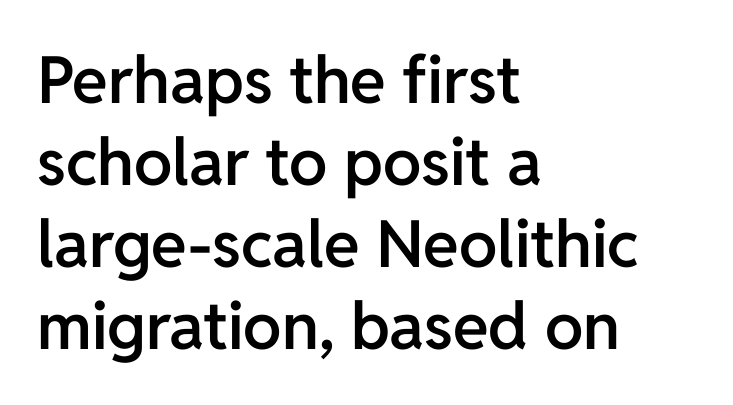
Q: Is the text bold? A: Semi-bold.
Q: Is the text italic (slanted)? A: No, it is upright.
Q: Is the typeface a serif or a sans-serif typeface? A: Sans-serif.
Q: Is the text underlined? A: No.
Q: How is the paragraph aligned? A: Left-aligned.
Q: Is the spacing between letters normal or unusually wide? A: Normal.
Q: Is the spacing between lines tight, normal or loose? A: Normal.
Q: Width (condensed, normal, or wide)? A: Normal.
Q: Stroke contrast? A: Low.
Q: x-height? A: Medium.
Q: Monospaced? A: No.
